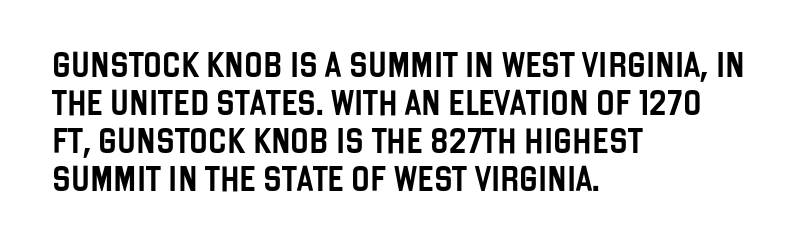
{"italic": "no", "underline": "no", "align": "left", "line_spacing": "normal", "line_spacing_ratio": 1.52, "letter_spacing": "normal", "letter_spacing_em": 0.0, "glyph_px": 25}
